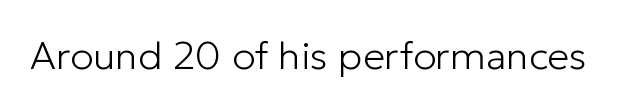
{"serif": "no", "italic": "no", "bold": "no", "weight": "light", "width": "normal", "stroke_contrast": "low", "x_height": "medium", "monospaced": "no", "underline": "no", "letter_spacing": "normal", "letter_spacing_em": 0.0, "glyph_px": 39}
